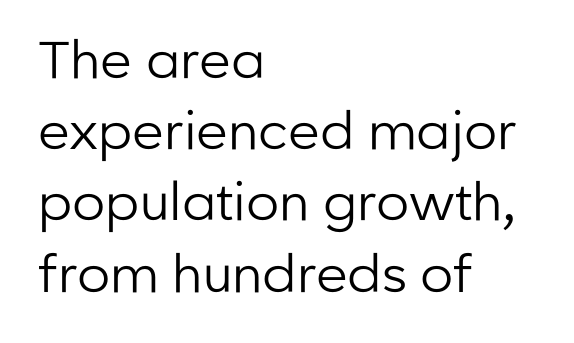
{"serif": "no", "italic": "no", "bold": "no", "weight": "regular", "width": "normal", "stroke_contrast": "low", "x_height": "medium", "monospaced": "no", "underline": "no", "align": "left", "line_spacing": "normal", "line_spacing_ratio": 1.37, "letter_spacing": "normal", "letter_spacing_em": 0.0, "glyph_px": 52}
